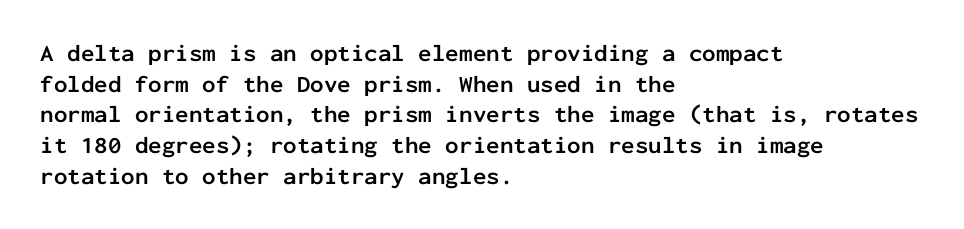
{"italic": "no", "bold": "yes", "underline": "no", "align": "left", "line_spacing": "normal", "line_spacing_ratio": 1.28, "letter_spacing": "normal", "letter_spacing_em": 0.0, "glyph_px": 24}
